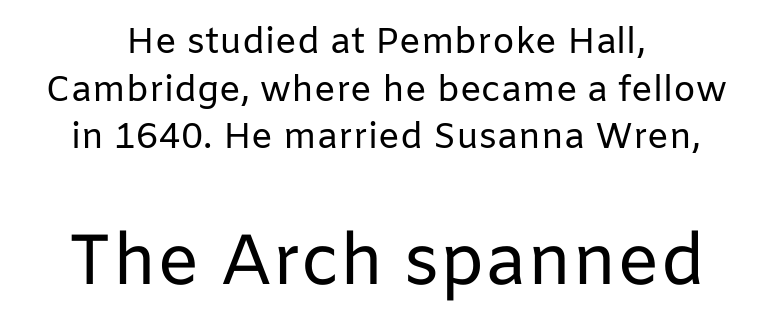
{"serif": "no", "italic": "no", "bold": "no", "weight": "regular", "width": "normal", "stroke_contrast": "low", "x_height": "medium", "monospaced": "no", "underline": "no", "align": "center", "line_spacing": "normal", "line_spacing_ratio": 1.32, "letter_spacing": "normal", "letter_spacing_em": 0.0, "larger_block": "second", "size_ratio": 1.97, "glyph_px": 71}
